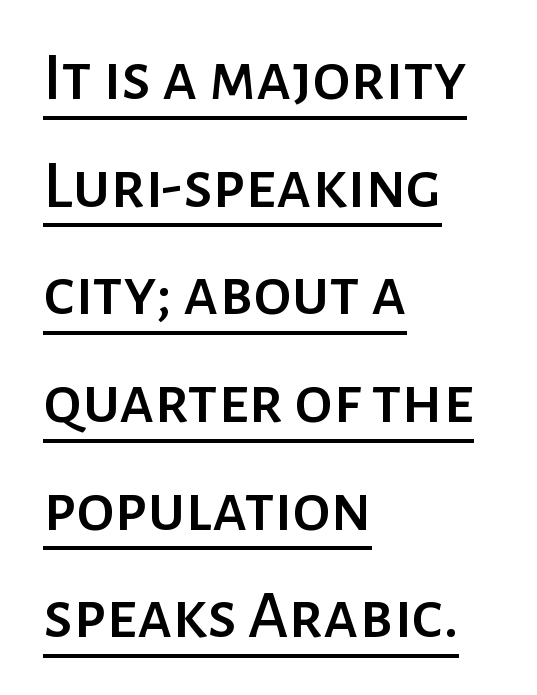
The image shows 69 px sans-serif type, upright; set left-aligned, normal line spacing (1.56x), normal letter spacing, underlined; low stroke contrast and a medium x-height.
